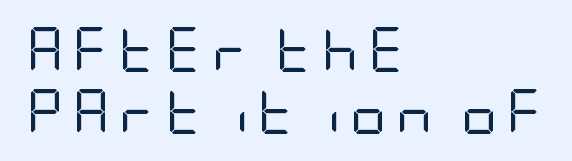
The image shows 45 px regular-weight, condensed sans-serif type, upright; set left-aligned, normal line spacing (1.37x), unusually wide letter spacing (+0.21 em), not underlined; low stroke contrast and a large x-height.
